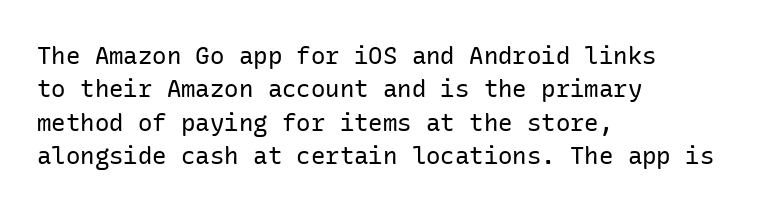
The image shows 24 px text type, upright; set left-aligned, normal line spacing (1.39x), normal letter spacing, not underlined.
